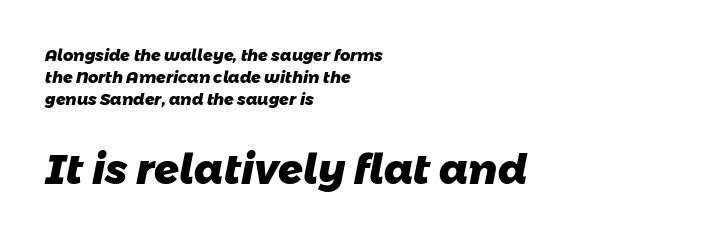
{"serif": "no", "bold": "yes", "weight": "heavy", "width": "normal", "stroke_contrast": "low", "x_height": "medium", "monospaced": "no", "underline": "no", "align": "left", "line_spacing": "normal", "line_spacing_ratio": 1.37, "letter_spacing": "normal", "letter_spacing_em": 0.0, "larger_block": "second", "size_ratio": 2.56, "glyph_px": 41}
